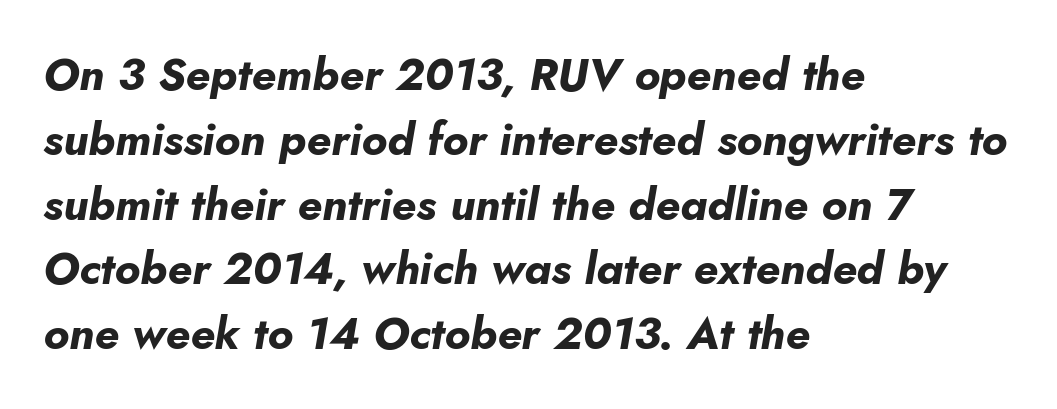
{"italic": "yes", "lean": "right", "slant_degrees": 10, "bold": "yes", "weight": "bold", "width": "normal", "stroke_contrast": "low", "x_height": "small", "monospaced": "no", "underline": "no", "align": "left", "line_spacing": "normal", "line_spacing_ratio": 1.44, "letter_spacing": "normal", "letter_spacing_em": 0.0, "glyph_px": 45}
